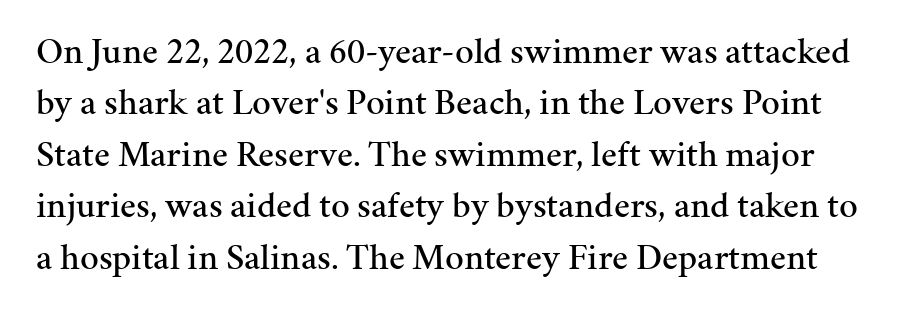
Q: Is the text italic (slanted)? A: No, it is upright.
Q: Is the typeface a serif or a sans-serif typeface? A: Serif.
Q: Is the text underlined? A: No.
Q: Is the spacing between letters normal or unusually wide? A: Normal.
Q: Is the spacing between lines tight, normal or loose? A: Normal.
Q: Width (condensed, normal, or wide)? A: Normal.
Q: Stroke contrast? A: Medium.
Q: x-height? A: Medium.
Q: Monospaced? A: No.
